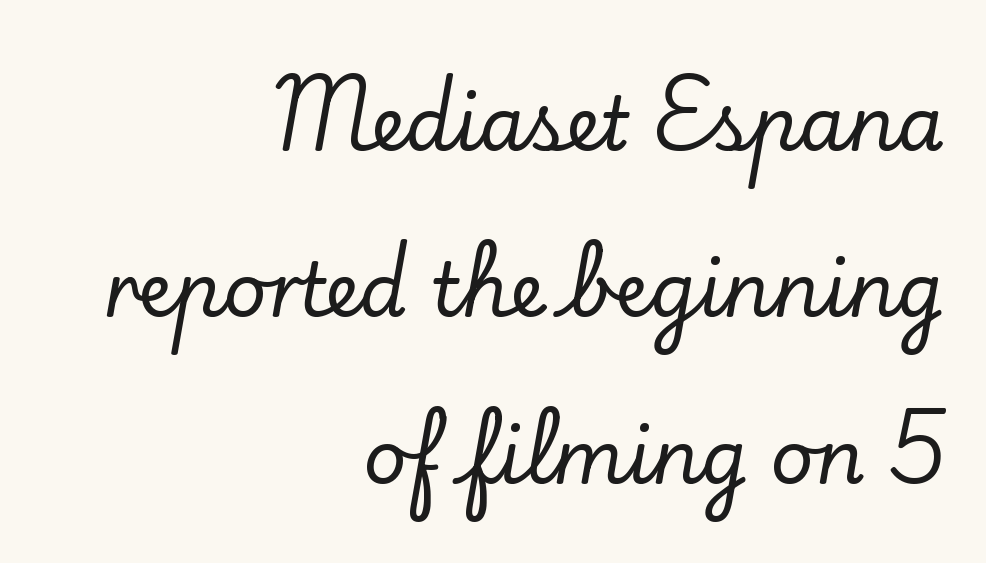
The image shows 75 px serif type; set right-aligned, loose line spacing (2.22x), normal letter spacing, not underlined; low stroke contrast and a small x-height.
